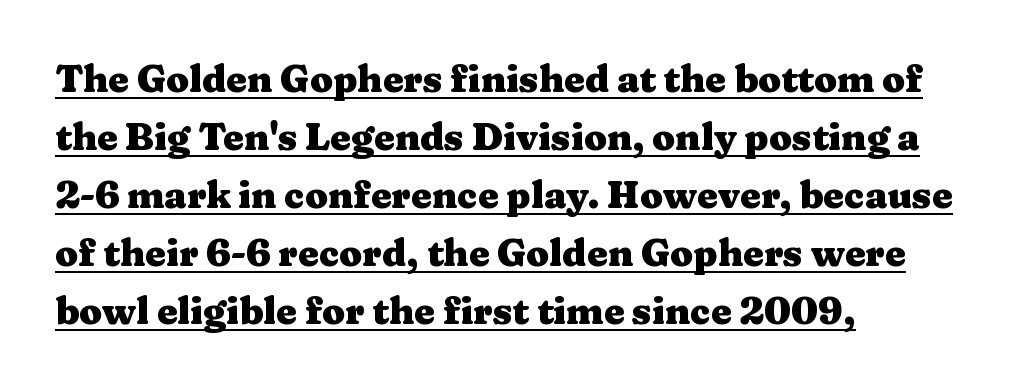
Each letter keeps its own natural width here, so spacing adapts to shape. Every character sits straight up, as roman type does. The glyphs in this specimen are seriffed. Baseline-to-baseline distance is the conventional proportion of letter height. Typeset ragged right — the left edge is the straight one.
